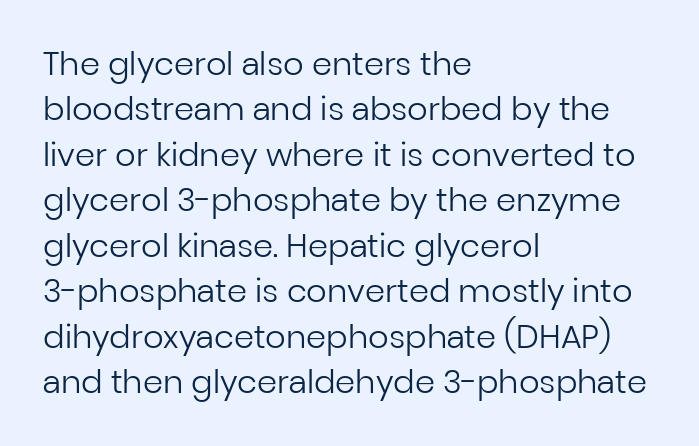
The image shows 32 px regular-weight sans-serif type, upright; set left-aligned, normal line spacing (1.42x), normal letter spacing, not underlined; low stroke contrast and a medium x-height.
